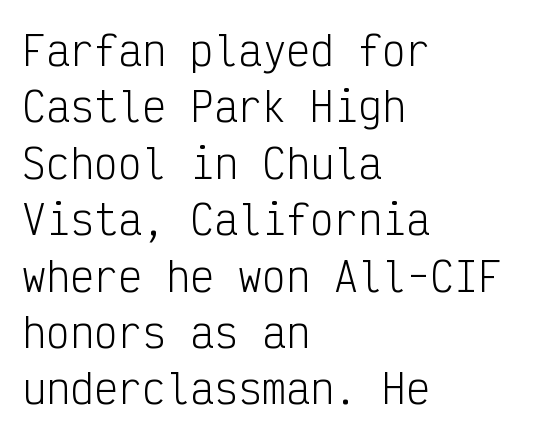
Q: Is the text bold? A: No.
Q: Is the text italic (slanted)? A: No, it is upright.
Q: Is the typeface a serif or a sans-serif typeface? A: Sans-serif.
Q: Is the text underlined? A: No.
Q: How is the paragraph aligned? A: Left-aligned.
Q: Is the spacing between letters normal or unusually wide? A: Normal.
Q: Is the spacing between lines tight, normal or loose? A: Normal.
Q: Width (condensed, normal, or wide)? A: Condensed.
Q: Stroke contrast? A: Low.
Q: x-height? A: Medium.
Q: Monospaced? A: Yes.
